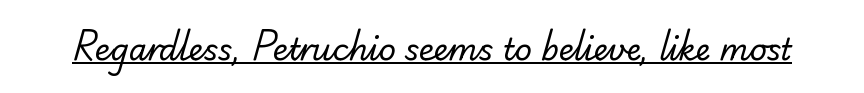
The letters sit at their default tracking, neither squeezed nor spread. A quiet, ordinary-to-light weight characterises the typeface. This sample uses a sans-serif face. Looks like regular typesetting: each glyph gets only the width it needs. Check the space under the baseline: a stroke is drawn there.
